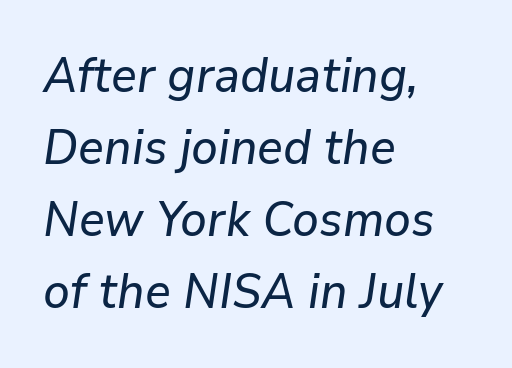
The type is set solid horizontally, with unmodified tracking. Vertically, the passage feels balanced, rows spaced as you'd expect. Anything drawn beneath the words? Only blank space. Where is the straight margin? On the left. If you drew a line through each stem, it would be angled. A typesetter would call this proportional, since set widths differ per character.
